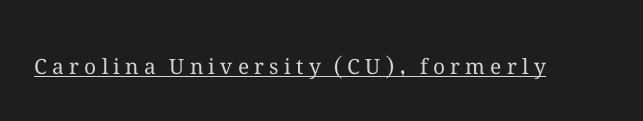
Characters remain perfectly vertical along every line. The specimen includes a rule beneath the text block's lines. No extra ink here — the face is not bold. The letters are spread apart with noticeably loose tracking.
